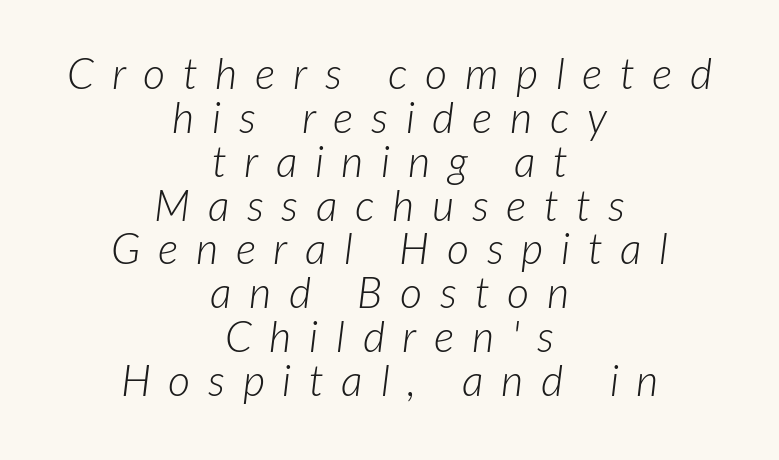
Q: Is the text bold? A: No.
Q: Is the text italic (slanted)? A: Yes, it leans right by about 7 degrees.
Q: Is the text underlined? A: No.
Q: How is the paragraph aligned? A: Centered.
Q: Is the spacing between letters normal or unusually wide? A: Unusually wide.
Q: Is the spacing between lines tight, normal or loose? A: Tight.
Q: Width (condensed, normal, or wide)? A: Normal.
Q: Stroke contrast? A: Low.
Q: x-height? A: Medium.
Q: Monospaced? A: No.
